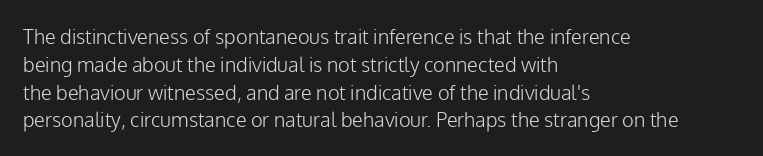
Q: Is the text bold? A: No.
Q: Is the text italic (slanted)? A: No, it is upright.
Q: Is the text underlined? A: No.
Q: How is the paragraph aligned? A: Left-aligned.
Q: Is the spacing between letters normal or unusually wide? A: Normal.
Q: Is the spacing between lines tight, normal or loose? A: Normal.
